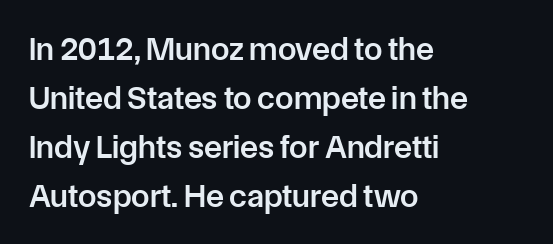
{"serif": "no", "italic": "no", "bold": "semi", "weight": "semibold", "width": "normal", "stroke_contrast": "low", "x_height": "medium", "monospaced": "no", "underline": "no", "align": "left", "line_spacing": "normal", "line_spacing_ratio": 1.48, "letter_spacing": "normal", "letter_spacing_em": 0.0, "glyph_px": 33}
